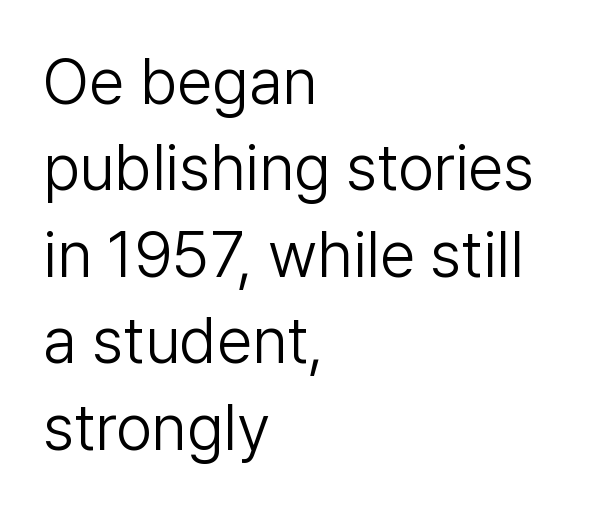
{"serif": "no", "italic": "no", "bold": "no", "weight": "light", "width": "normal", "stroke_contrast": "low", "x_height": "medium", "monospaced": "no", "underline": "no", "align": "left", "line_spacing": "normal", "line_spacing_ratio": 1.35, "letter_spacing": "normal", "letter_spacing_em": 0.0, "glyph_px": 64}
